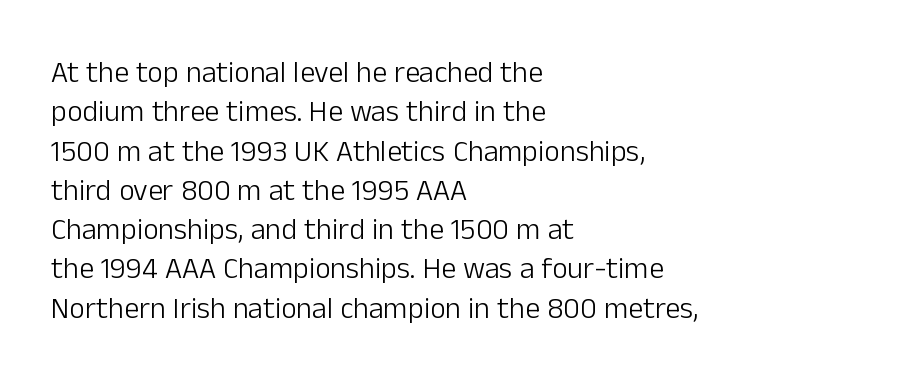
Anything drawn beneath the words? Only blank space. The rendering shows plain stroke endings on the letterforms — a sans-serif design. This rendering uses left alignment, leaving the right contour irregular. These lines were composed using upright roman letters. The letters advance in unequal steps, a hallmark of proportional type.
